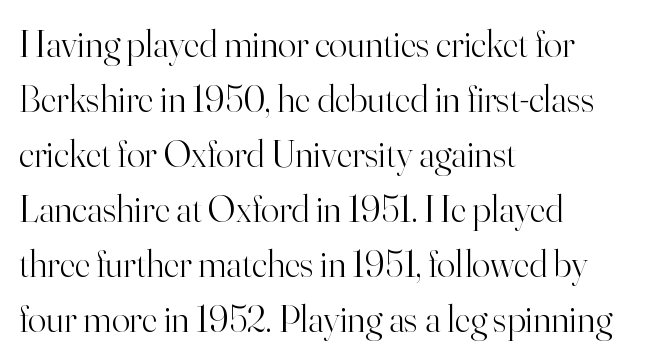
These glyphs show unthickened strokes, regular width or finer. Does the lettering tilt? It doesn't — this is upright. This sample is left-justified, so line endings fall wherever the words run out. Between one letter and the next there's only the usual sliver of space. You can tell from the footed stems that serif type was used. Has an underline been added? It has not.
